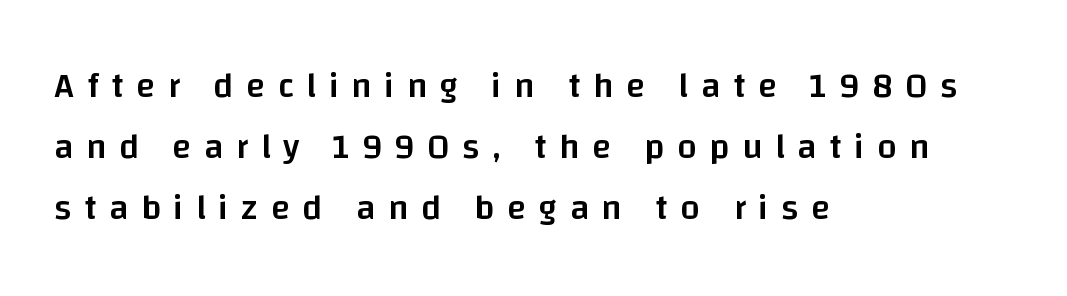
{"serif": "no", "italic": "no", "bold": "semi", "weight": "semibold", "width": "normal", "stroke_contrast": "low", "x_height": "large", "monospaced": "no", "underline": "no", "align": "left", "line_spacing_ratio": 1.75, "letter_spacing": "wide", "letter_spacing_em": 0.36, "glyph_px": 35}
